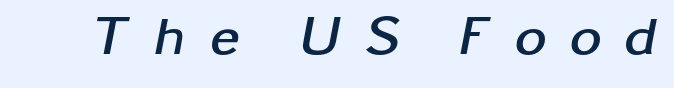
Q: Is the text bold? A: Yes.
Q: Is the text italic (slanted)? A: Yes, it leans right by about 11 degrees.
Q: Is the text underlined? A: No.
Q: Is the spacing between letters normal or unusually wide? A: Unusually wide.
Q: Width (condensed, normal, or wide)? A: Wide.
Q: Stroke contrast? A: Low.
Q: x-height? A: Medium.
Q: Monospaced? A: No.
